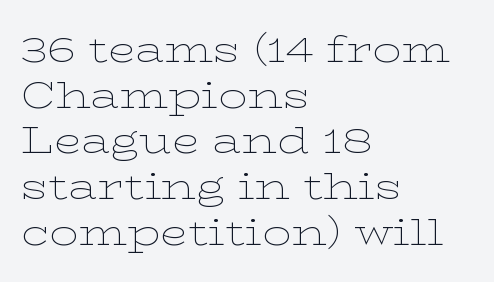
The image shows 36 px thin, wide serif type, upright; set left-aligned, normal line spacing (1.27x), normal letter spacing, not underlined; low stroke contrast and a medium x-height.
